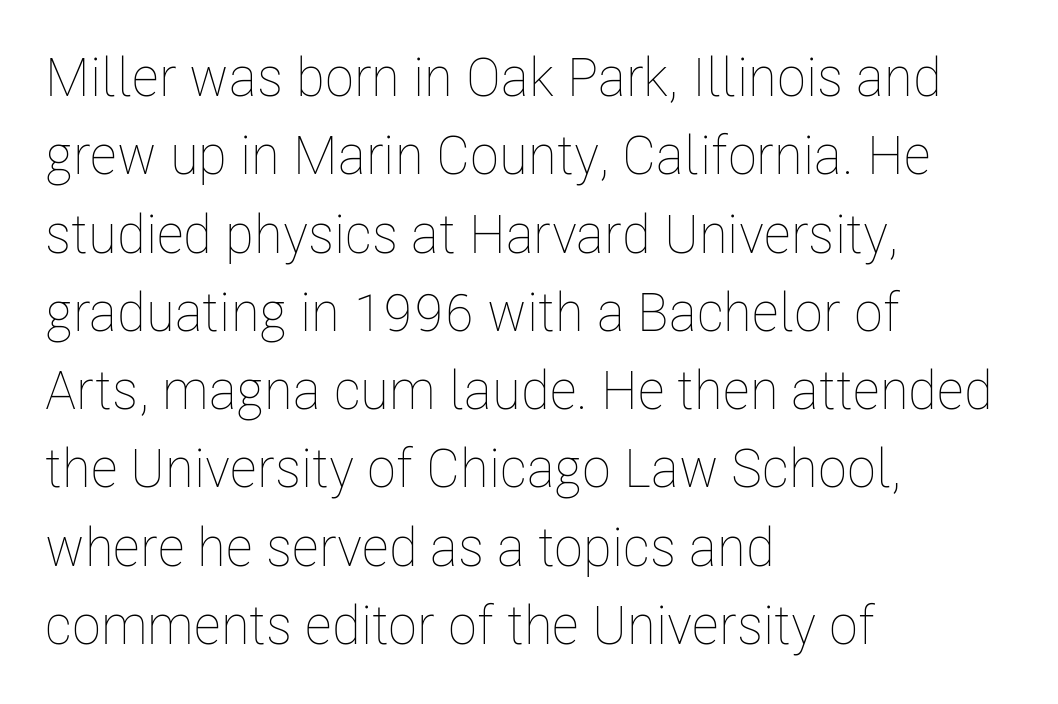
{"italic": "no", "bold": "no", "weight": "thin", "width": "condensed", "stroke_contrast": "low", "x_height": "medium", "monospaced": "no", "underline": "no", "align": "left", "line_spacing": "normal", "line_spacing_ratio": 1.45, "letter_spacing": "normal", "letter_spacing_em": 0.0, "glyph_px": 54}
